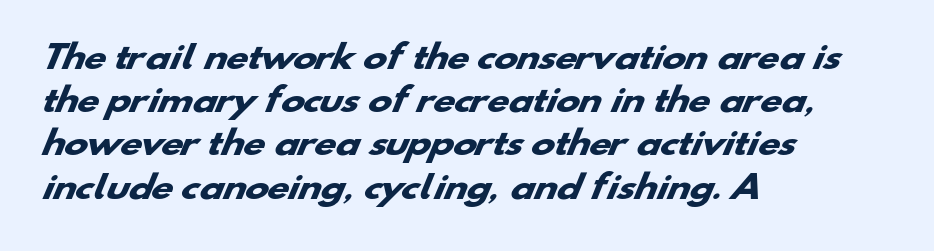
The image shows 32 px heavy, wide sans-serif type; set left-aligned, normal line spacing (1.35x), normal letter spacing, not underlined; low stroke contrast and a small x-height.
